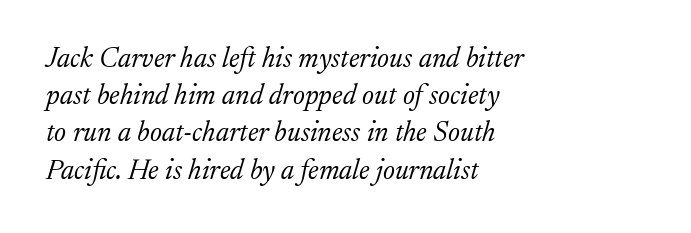
{"serif": "yes", "italic": "yes", "lean": "right", "slant_degrees": 17, "bold": "no", "weight": "light", "width": "normal", "stroke_contrast": "low", "x_height": "medium", "monospaced": "no", "underline": "no", "align": "left", "line_spacing": "normal", "line_spacing_ratio": 1.33, "letter_spacing": "normal", "letter_spacing_em": 0.0, "glyph_px": 28}
